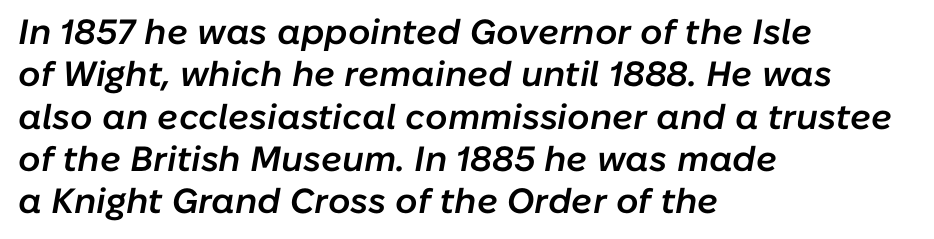
The image shows 35 px semibold type, italic (leaning right); set left-aligned, line spacing 1.21x, normal letter spacing, not underlined; low stroke contrast and a medium x-height.
